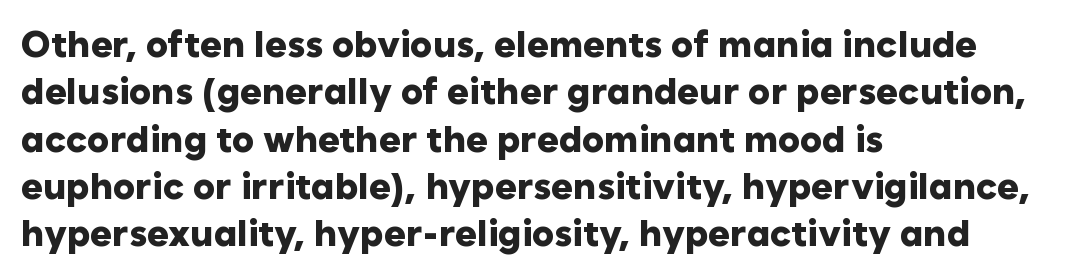
The image shows 37 px heavy sans-serif type, upright; set left-aligned, normal line spacing (1.28x), normal letter spacing, not underlined; low stroke contrast and a medium x-height.
